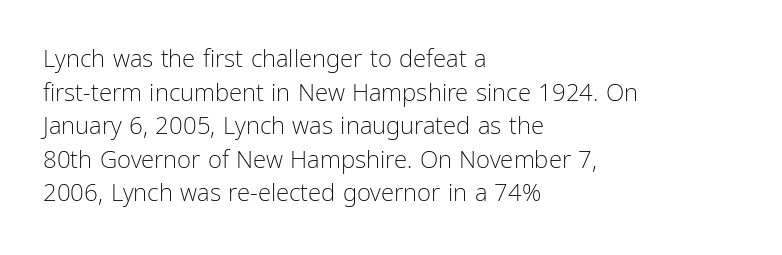
Q: Is the text bold? A: No.
Q: Is the text italic (slanted)? A: No, it is upright.
Q: Is the text underlined? A: No.
Q: How is the paragraph aligned? A: Left-aligned.
Q: Is the spacing between letters normal or unusually wide? A: Normal.
Q: Is the spacing between lines tight, normal or loose? A: Normal.
